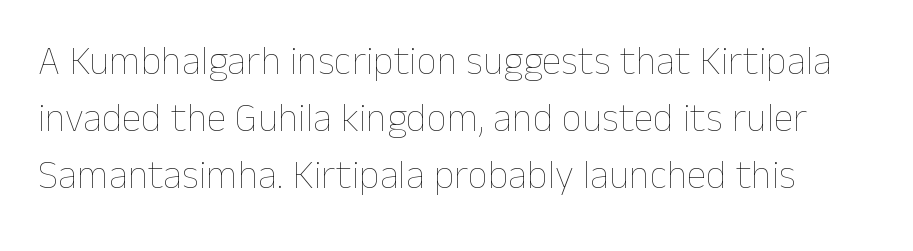
The rendering uses natural spacing where letterforms have individual widths. The letters sit at their default tracking, neither squeezed nor spread. The strip under each line holds only bare page. It's the straight-up-and-down kind of type.
